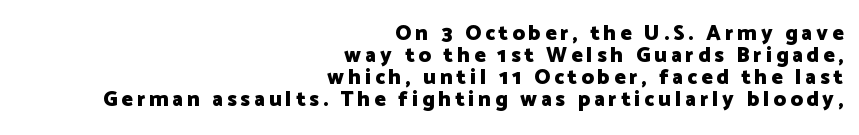
{"italic": "no", "bold": "yes", "underline": "no", "align": "right", "line_spacing": "tight", "line_spacing_ratio": 1.05, "glyph_px": 21}
